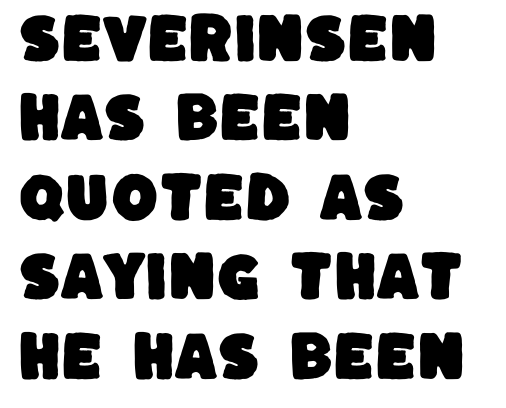
Q: Is the typeface a serif or a sans-serif typeface? A: Sans-serif.
Q: Is the text underlined? A: No.
Q: How is the paragraph aligned? A: Left-aligned.
Q: Is the spacing between letters normal or unusually wide? A: Normal.
Q: Is the spacing between lines tight, normal or loose? A: Normal.
Q: Width (condensed, normal, or wide)? A: Normal.
Q: Stroke contrast? A: Low.
Q: x-height? A: Large.
Q: Monospaced? A: No.
